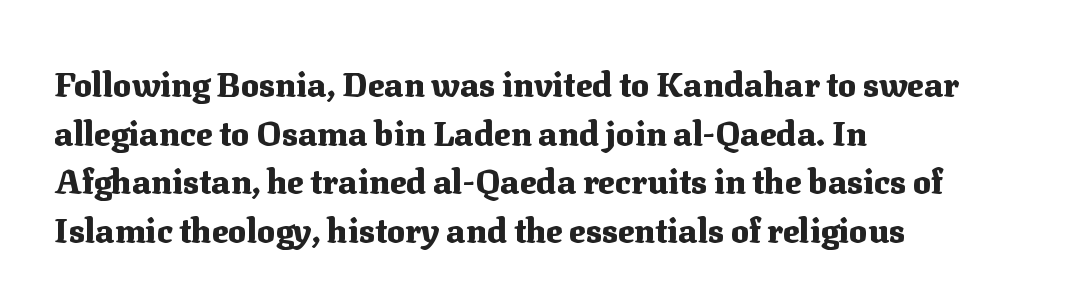
The image shows 34 px heavy serif type, upright; set left-aligned, normal line spacing (1.43x), normal letter spacing, not underlined; medium stroke contrast and a medium x-height.
